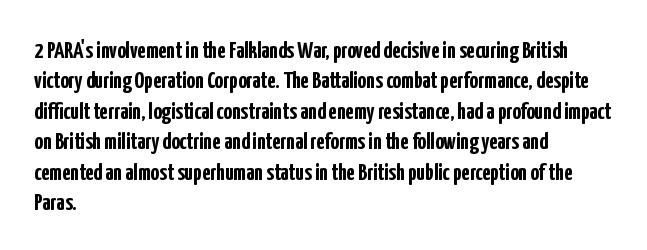
Q: Is the text bold? A: Yes.
Q: Is the text italic (slanted)? A: No, it is upright.
Q: Is the text underlined? A: No.
Q: How is the paragraph aligned? A: Left-aligned.
Q: Is the spacing between letters normal or unusually wide? A: Normal.
Q: Is the spacing between lines tight, normal or loose? A: Normal.
